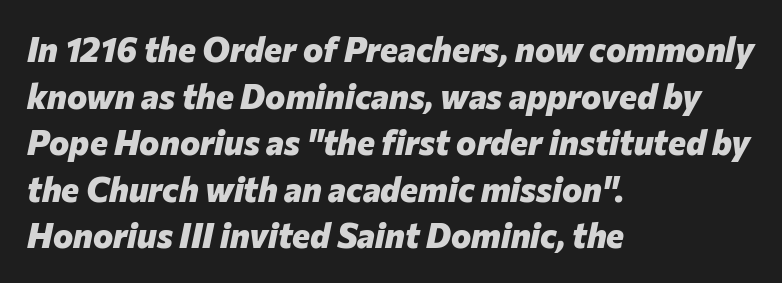
{"italic": "yes", "lean": "right", "slant_degrees": 12, "bold": "yes", "weight": "heavy", "width": "normal", "stroke_contrast": "low", "x_height": "medium", "monospaced": "no", "underline": "no", "align": "left", "line_spacing": "normal", "line_spacing_ratio": 1.37, "letter_spacing": "normal", "letter_spacing_em": 0.0, "glyph_px": 34}
